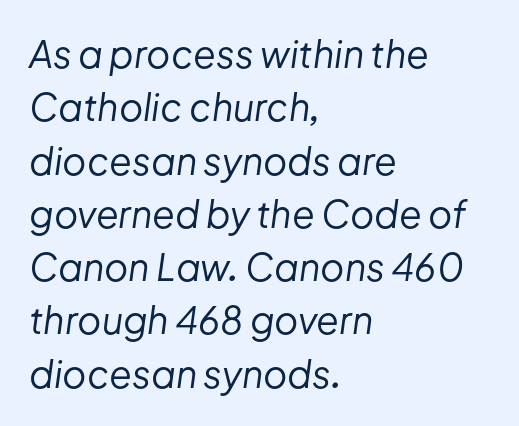
Q: Is the text bold? A: No.
Q: Is the text italic (slanted)? A: Yes, it leans right by about 8 degrees.
Q: Is the text underlined? A: No.
Q: How is the paragraph aligned? A: Left-aligned.
Q: Is the spacing between letters normal or unusually wide? A: Normal.
Q: Is the spacing between lines tight, normal or loose? A: Normal.
Q: Width (condensed, normal, or wide)? A: Normal.
Q: Stroke contrast? A: Low.
Q: x-height? A: Medium.
Q: Monospaced? A: No.
